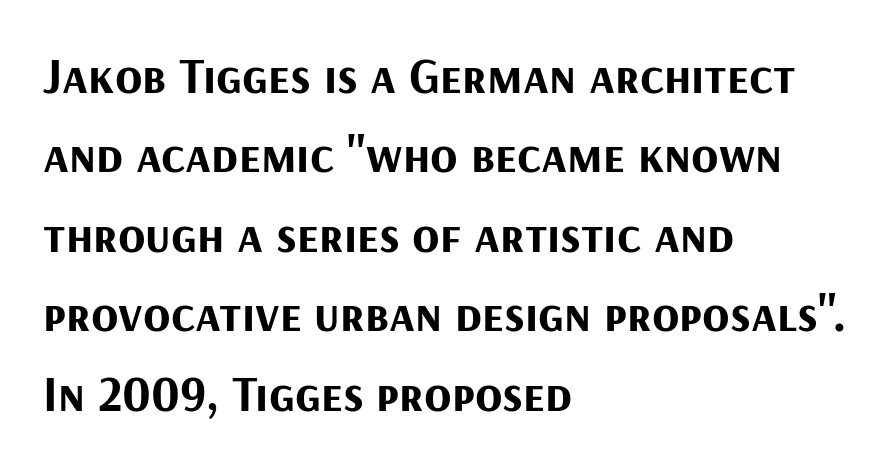
The image shows 50 px bold sans-serif type, upright; set left-aligned, normal line spacing (1.59x), normal letter spacing, not underlined; medium stroke contrast and a medium x-height.
